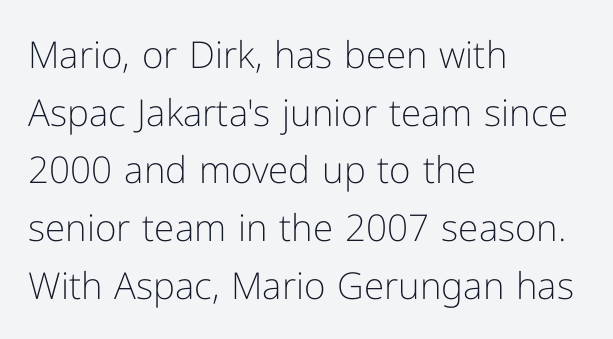
{"serif": "no", "italic": "no", "bold": "no", "weight": "light", "width": "normal", "stroke_contrast": "low", "x_height": "medium", "monospaced": "no", "underline": "no", "align": "left", "line_spacing": "normal", "line_spacing_ratio": 1.56, "letter_spacing": "normal", "letter_spacing_em": 0.0, "glyph_px": 37}
